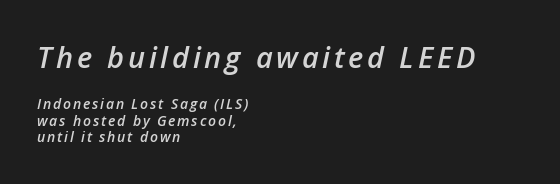
Q: Is the text bold? A: Semi-bold.
Q: Is the text italic (slanted)? A: Yes, it leans right by about 12 degrees.
Q: Is the text underlined? A: No.
Q: How is the paragraph aligned? A: Left-aligned.
Q: Which block of text is set in a larger size, the first (top) or the second (bottom)? A: The first (top) one.
Q: Width (condensed, normal, or wide)? A: Normal.
Q: Stroke contrast? A: Low.
Q: x-height? A: Medium.
Q: Monospaced? A: No.
